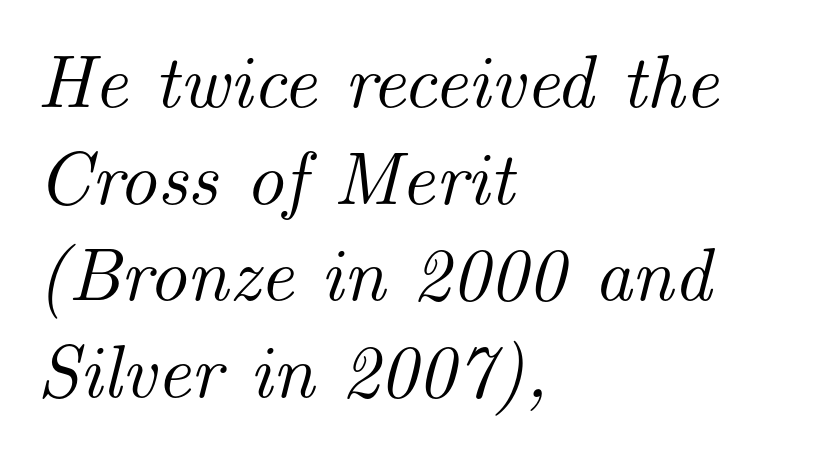
{"serif": "yes", "italic": "yes", "lean": "right", "slant_degrees": 14, "width": "normal", "stroke_contrast": "medium", "x_height": "small", "monospaced": "no", "underline": "no", "align": "left", "line_spacing": "normal", "line_spacing_ratio": 1.29, "letter_spacing": "normal", "letter_spacing_em": 0.0, "glyph_px": 75}
